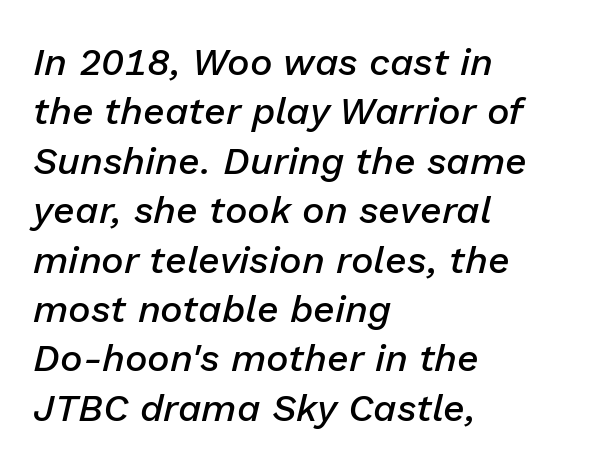
The image shows 38 px semibold type, italic (leaning right); set left-aligned, normal line spacing (1.3x), normal letter spacing, not underlined; low stroke contrast and a medium x-height.
